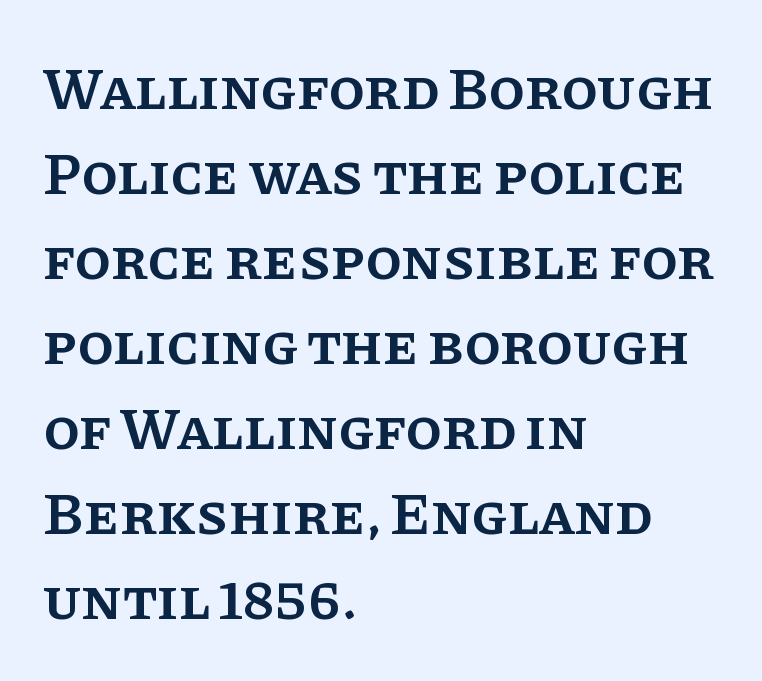
Q: Is the text bold? A: Semi-bold.
Q: Is the text italic (slanted)? A: No, it is upright.
Q: Is the typeface a serif or a sans-serif typeface? A: Serif.
Q: Is the text underlined? A: No.
Q: How is the paragraph aligned? A: Left-aligned.
Q: Is the spacing between letters normal or unusually wide? A: Normal.
Q: Is the spacing between lines tight, normal or loose? A: Normal.
Q: Width (condensed, normal, or wide)? A: Normal.
Q: Stroke contrast? A: Low.
Q: x-height? A: Large.
Q: Monospaced? A: No.
